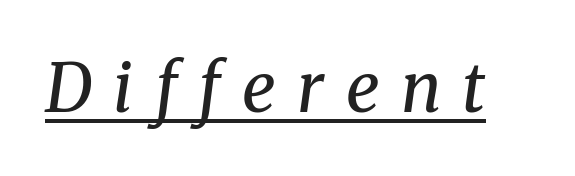
The rendering applies a slant to the glyphs. The specimen includes a rule beneath the text block's lines. A typesetter would call this proportional, since set widths differ per character. Letters have the restrained weight of plain body copy at most.
